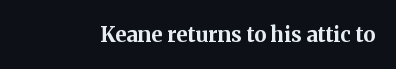
The image shows 21 px bold type, upright; set normal letter spacing, not underlined.
